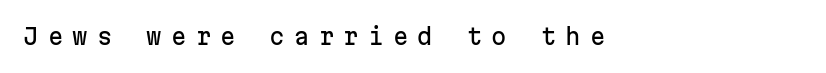
{"italic": "no", "underline": "no", "align": "left", "letter_spacing": "wide", "letter_spacing_em": 0.42, "glyph_px": 22}
